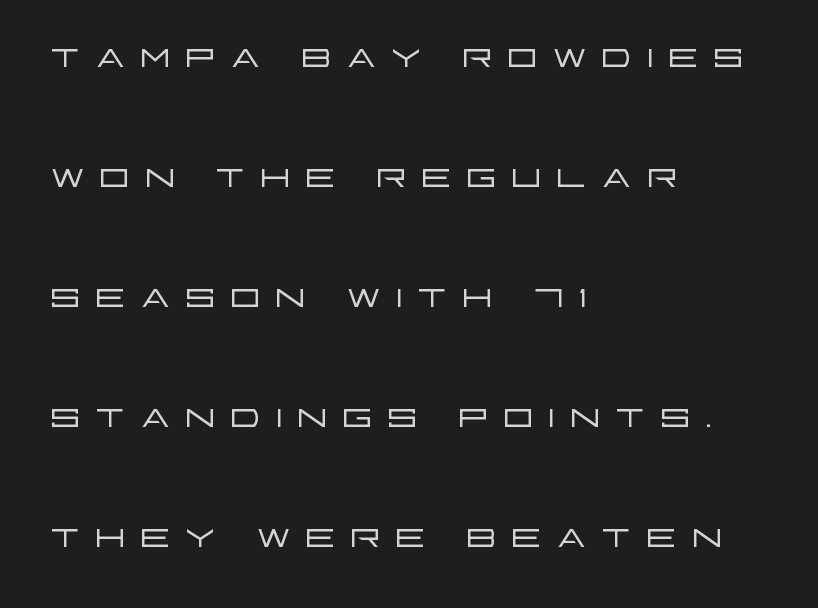
Q: Is the text bold? A: No.
Q: Is the text italic (slanted)? A: No, it is upright.
Q: Is the typeface a serif or a sans-serif typeface? A: Sans-serif.
Q: Is the text underlined? A: No.
Q: How is the paragraph aligned? A: Left-aligned.
Q: Is the spacing between letters normal or unusually wide? A: Unusually wide.
Q: Is the spacing between lines tight, normal or loose? A: Loose.
Q: Width (condensed, normal, or wide)? A: Wide.
Q: Stroke contrast? A: Low.
Q: x-height? A: Large.
Q: Monospaced? A: No.
